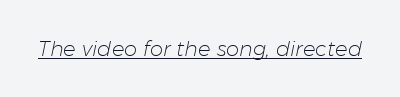
Q: Is the text bold? A: No.
Q: Is the text italic (slanted)? A: Yes, it leans right by about 11 degrees.
Q: Is the text underlined? A: Yes.
Q: Is the spacing between letters normal or unusually wide? A: Normal.
